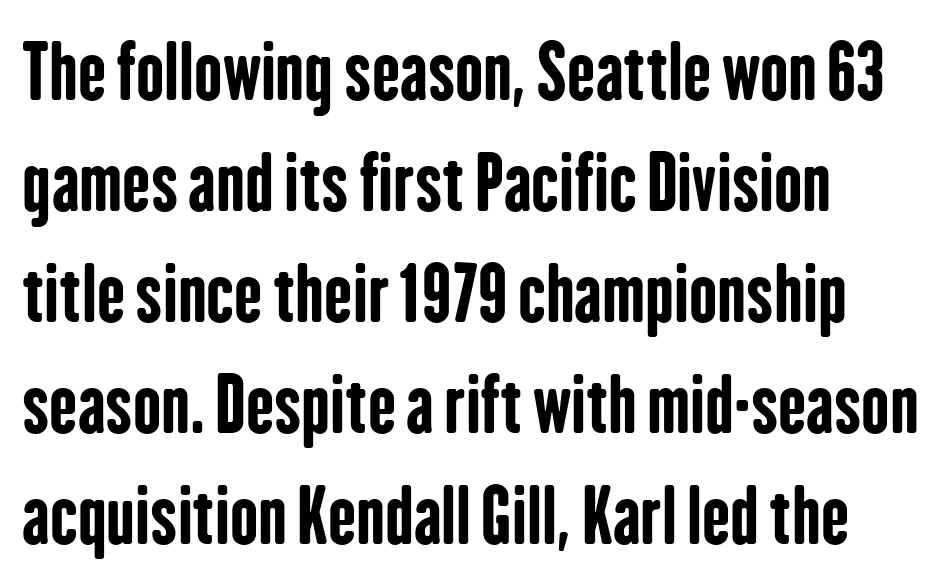
{"serif": "no", "italic": "no", "bold": "yes", "weight": "bold", "width": "condensed", "stroke_contrast": "low", "x_height": "medium", "monospaced": "no", "underline": "no", "align": "left", "line_spacing": "normal", "line_spacing_ratio": 1.48, "letter_spacing": "normal", "letter_spacing_em": 0.0, "glyph_px": 75}
